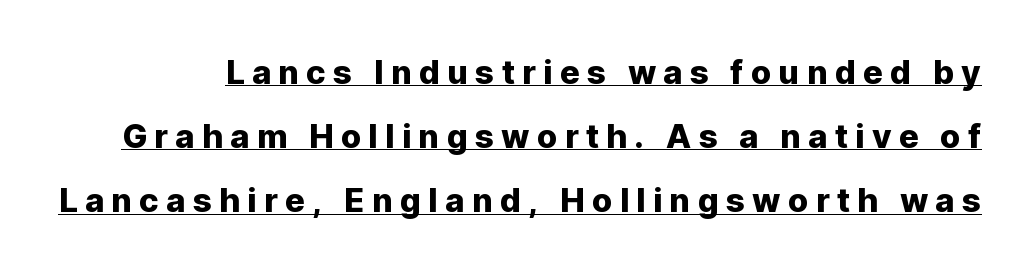
{"serif": "no", "italic": "no", "width": "normal", "stroke_contrast": "low", "x_height": "medium", "monospaced": "no", "underline": "yes", "line_spacing": "loose", "line_spacing_ratio": 1.94, "letter_spacing": "wide", "letter_spacing_em": 0.22, "glyph_px": 33}
